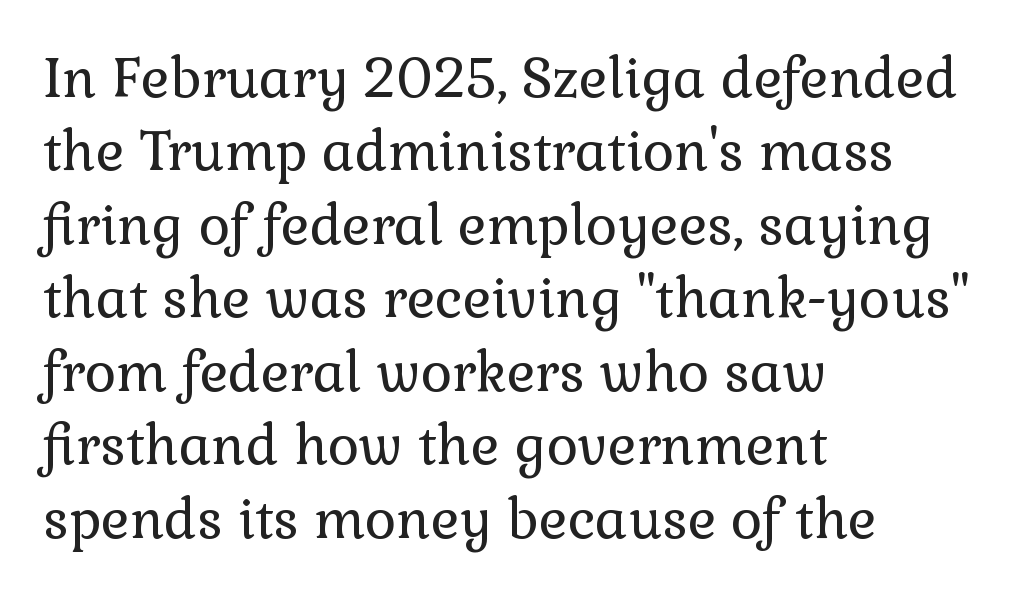
{"serif": "yes", "italic": "no", "bold": "no", "weight": "regular", "width": "normal", "stroke_contrast": "low", "x_height": "medium", "monospaced": "no", "underline": "no", "align": "left", "line_spacing": "normal", "line_spacing_ratio": 1.36, "letter_spacing": "normal", "letter_spacing_em": 0.0, "glyph_px": 54}
